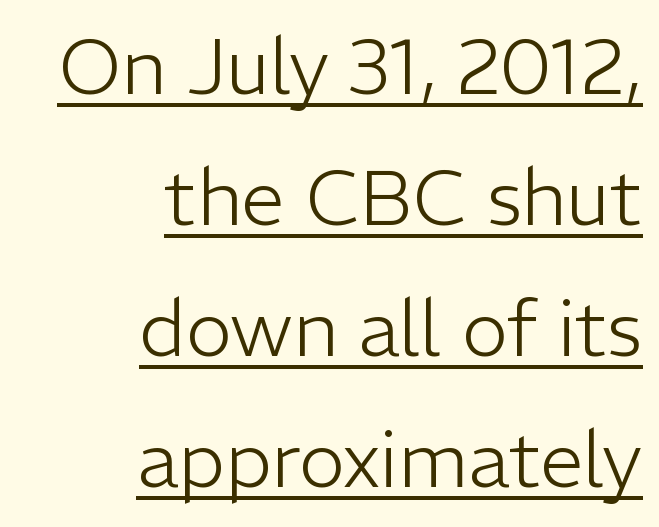
The image shows 78 px light sans-serif type, upright; set right-aligned, normal line spacing (1.68x), normal letter spacing, underlined; low stroke contrast and a medium x-height.
